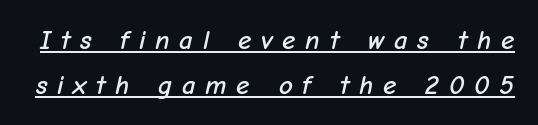
The image shows 27 px text type, italic (leaning right); set normal line spacing (1.66x), unusually wide letter spacing (+0.36 em), underlined.
